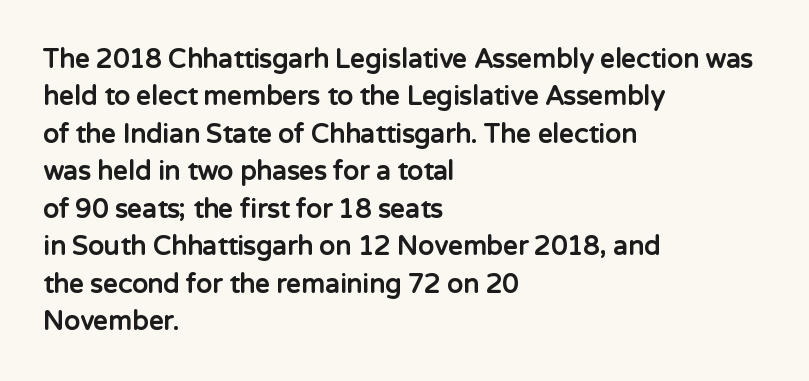
{"italic": "no", "bold": "yes", "underline": "no", "align": "left", "line_spacing": "normal", "line_spacing_ratio": 1.44, "letter_spacing": "normal", "letter_spacing_em": 0.0, "glyph_px": 26}
